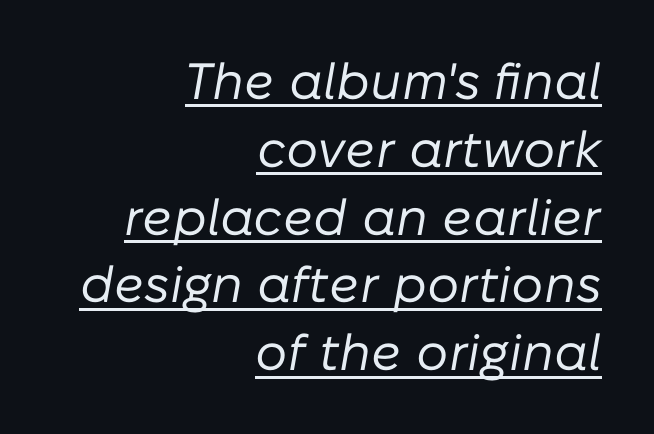
The image shows 51 px regular-weight type, italic (leaning right); set right-aligned, normal line spacing (1.33x), normal letter spacing, underlined; low stroke contrast and a medium x-height.
